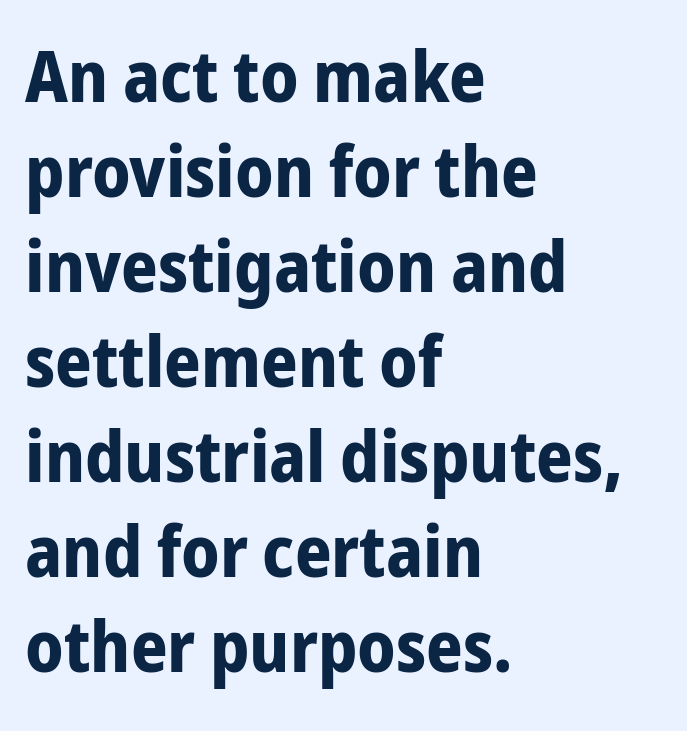
Q: Is the text bold? A: Yes.
Q: Is the text italic (slanted)? A: No, it is upright.
Q: Is the typeface a serif or a sans-serif typeface? A: Sans-serif.
Q: Is the text underlined? A: No.
Q: How is the paragraph aligned? A: Left-aligned.
Q: Is the spacing between letters normal or unusually wide? A: Normal.
Q: Is the spacing between lines tight, normal or loose? A: Normal.
Q: Width (condensed, normal, or wide)? A: Condensed.
Q: Stroke contrast? A: Low.
Q: x-height? A: Medium.
Q: Monospaced? A: No.
